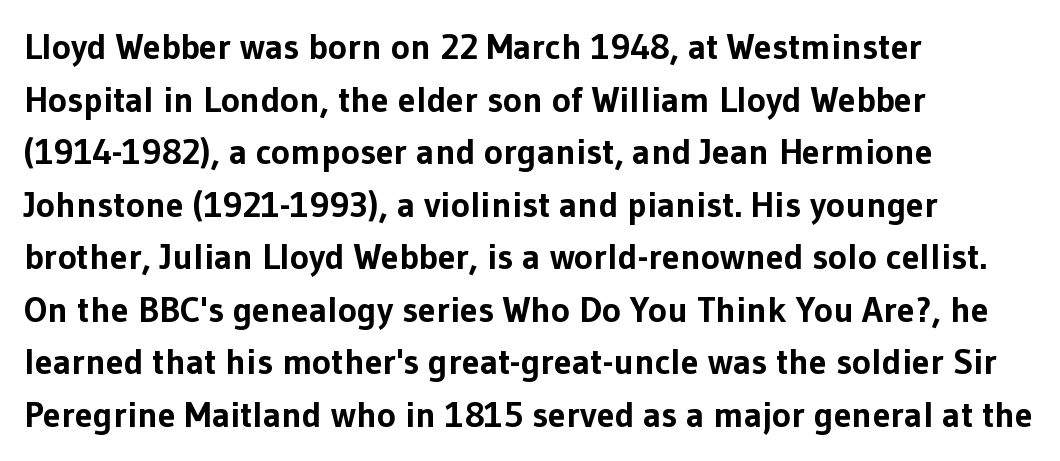
Q: Is the text bold? A: Yes.
Q: Is the text italic (slanted)? A: No, it is upright.
Q: Is the typeface a serif or a sans-serif typeface? A: Sans-serif.
Q: Is the text underlined? A: No.
Q: How is the paragraph aligned? A: Left-aligned.
Q: Is the spacing between letters normal or unusually wide? A: Normal.
Q: Is the spacing between lines tight, normal or loose? A: Normal.
Q: Width (condensed, normal, or wide)? A: Normal.
Q: Stroke contrast? A: Low.
Q: x-height? A: Medium.
Q: Monospaced? A: No.
